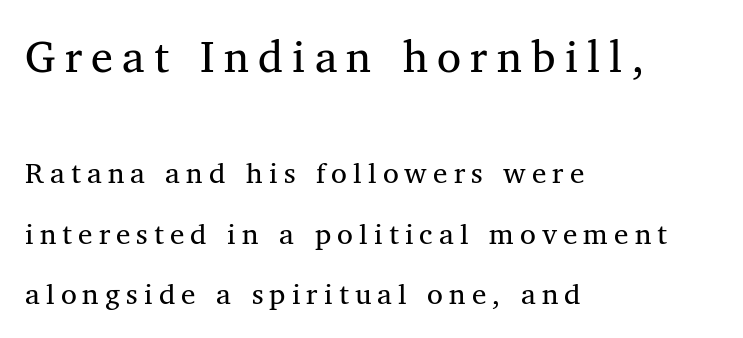
Observe the serifs anchoring each vertical stroke in this sample. Is this a fixed-width face? No — the glyphs have proportional, varying widths. This sample trades compactness for vertical openness between lines. Block one is the big one; block two sits smaller underneath.
